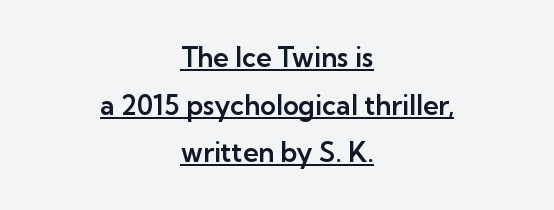
{"italic": "no", "underline": "yes", "align": "center", "line_spacing_ratio": 1.76, "letter_spacing": "normal", "letter_spacing_em": 0.0, "glyph_px": 27}
